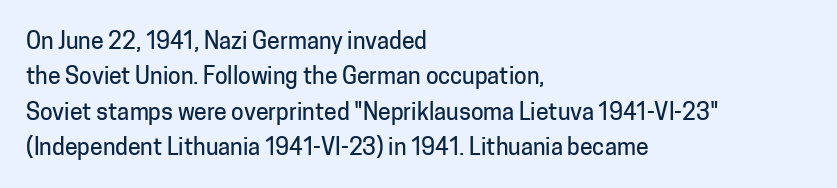
Q: Is the text italic (slanted)? A: No, it is upright.
Q: Is the text underlined? A: No.
Q: How is the paragraph aligned? A: Left-aligned.
Q: Is the spacing between letters normal or unusually wide? A: Normal.
Q: Is the spacing between lines tight, normal or loose? A: Normal.
